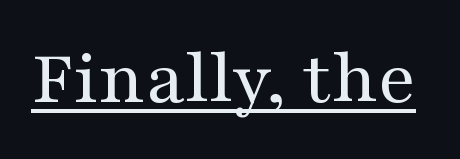
The image shows 80 px regular-weight, wide serif type, upright; set normal letter spacing, underlined; medium stroke contrast and a medium x-height.
